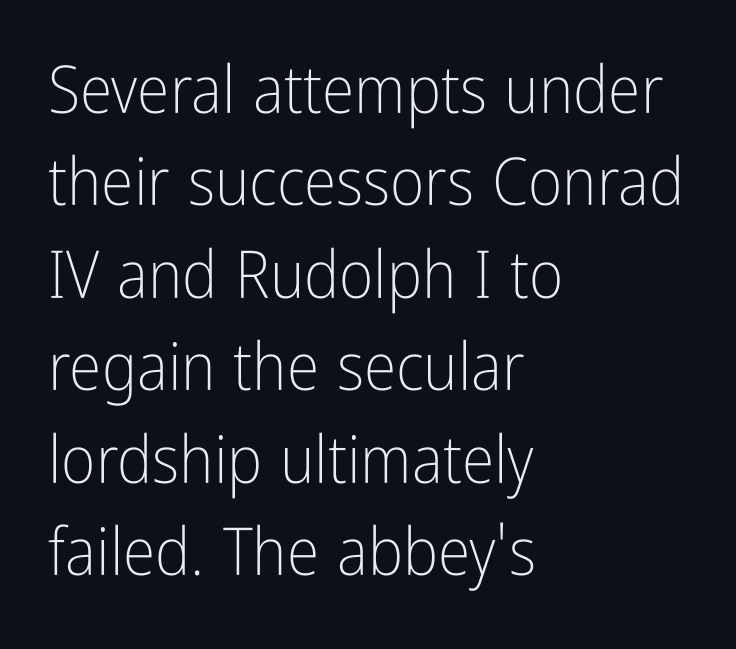
Grotesque or geometric, the face here clearly has no serifs. Do the letters lean? They stand straight. Summary of vertical rhythm: regular, with standard interline spacing. Varying glyph widths throughout — classic text-font behaviour.
